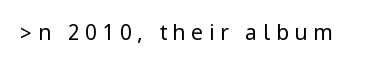
{"italic": "no", "bold": "no", "underline": "no", "letter_spacing": "wide", "letter_spacing_em": 0.27, "glyph_px": 21}
